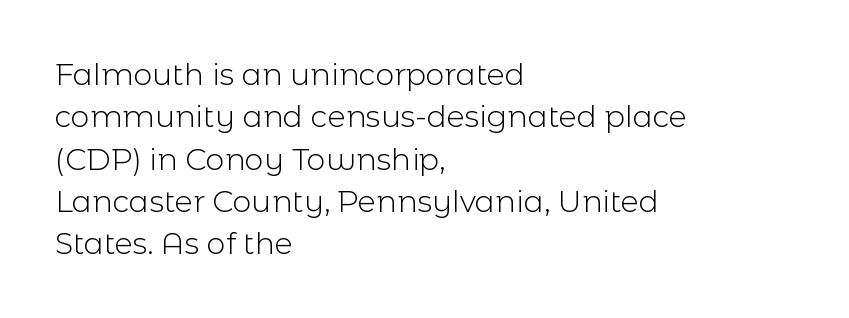
Q: Is the text bold? A: No.
Q: Is the text italic (slanted)? A: No, it is upright.
Q: Is the typeface a serif or a sans-serif typeface? A: Sans-serif.
Q: Is the text underlined? A: No.
Q: How is the paragraph aligned? A: Left-aligned.
Q: Is the spacing between letters normal or unusually wide? A: Normal.
Q: Is the spacing between lines tight, normal or loose? A: Normal.
Q: Width (condensed, normal, or wide)? A: Normal.
Q: x-height? A: Medium.
Q: Monospaced? A: No.
